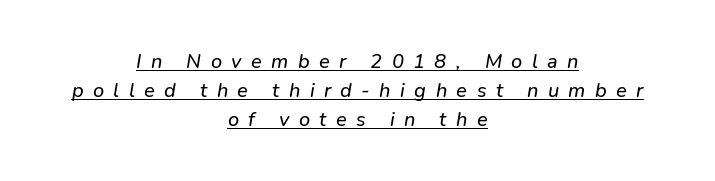
Evenly set lines give the paragraph a standard silhouette. Typeset on center — no edge is straight. What decoration does the sample have? An underline. Tracking value appears strongly positive — letters spread wide.
